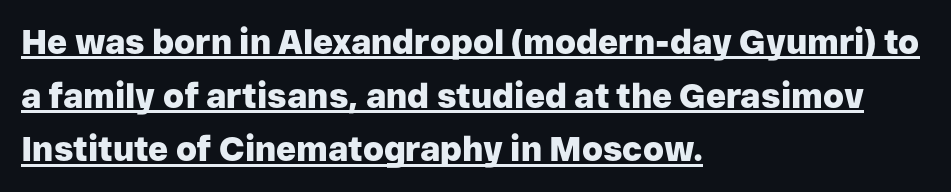
How are the letters spaced? Ordinarily, with no added tracking. Each line of the rendering has a horizontal stroke beneath the glyphs. Compared with typical paragraphs, the rows here are spaced about the same. The letters stand straight up with perfectly vertical stems. Is the block centered? No — it sits flush against the left margin.
